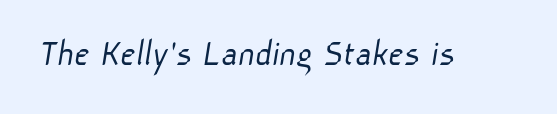
{"serif": "no", "bold": "no", "weight": "light", "width": "normal", "stroke_contrast": "low", "x_height": "medium", "monospaced": "no", "underline": "no", "letter_spacing": "normal", "letter_spacing_em": 0.0, "glyph_px": 39}
